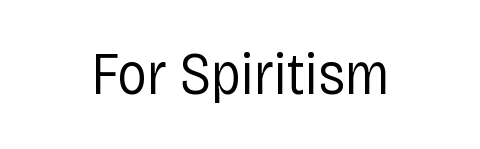
Q: Is the text bold? A: No.
Q: Is the text italic (slanted)? A: No, it is upright.
Q: Is the typeface a serif or a sans-serif typeface? A: Sans-serif.
Q: Is the text underlined? A: No.
Q: How is the paragraph aligned? A: Centered.
Q: Is the spacing between letters normal or unusually wide? A: Normal.
Q: Width (condensed, normal, or wide)? A: Condensed.
Q: Stroke contrast? A: Low.
Q: x-height? A: Large.
Q: Monospaced? A: No.
